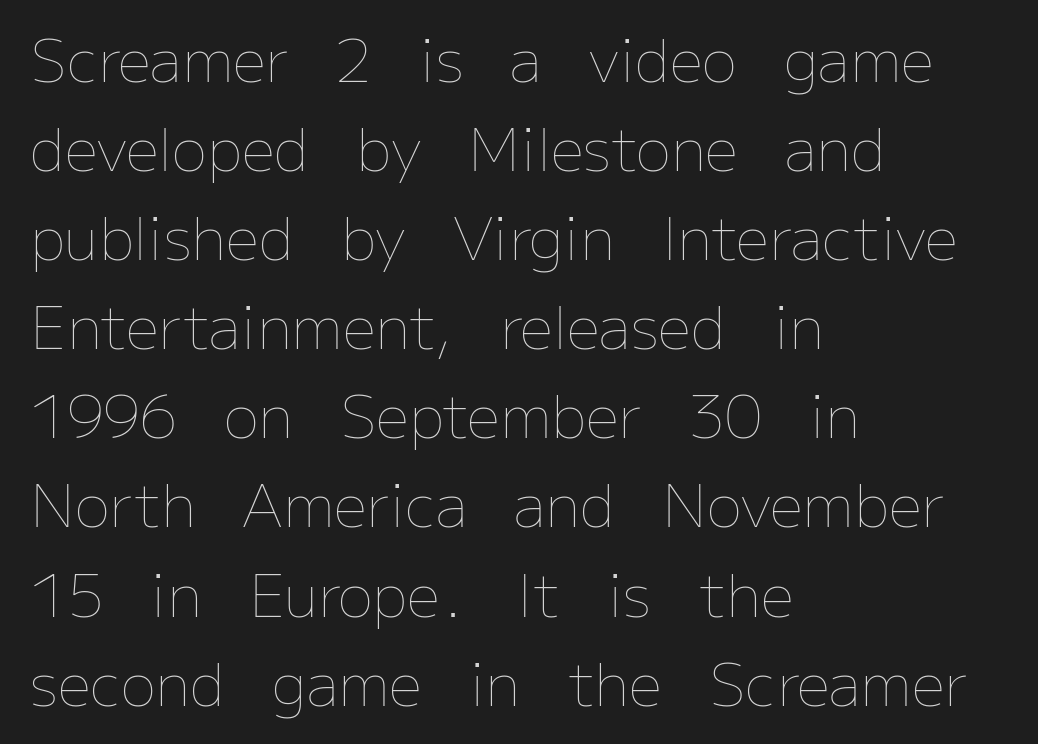
The axis of the letterforms is exactly vertical. The font sits on the lighter half of the weight spectrum, regular included. Regular leading. Every row of glyphs begins at an identical x-position on the left. This rendering leaves character spacing at its baseline value. Just letters on the line, the space beneath them empty.
